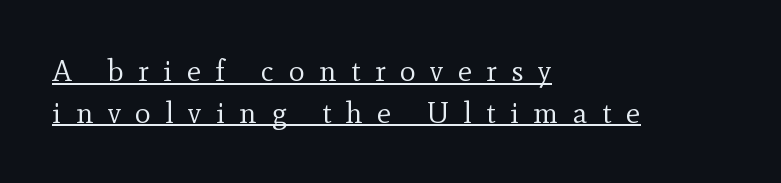
The image shows 30 px regular-weight serif type, upright; set left-aligned, normal line spacing (1.39x), unusually wide letter spacing (+0.48 em), underlined; a small x-height.
